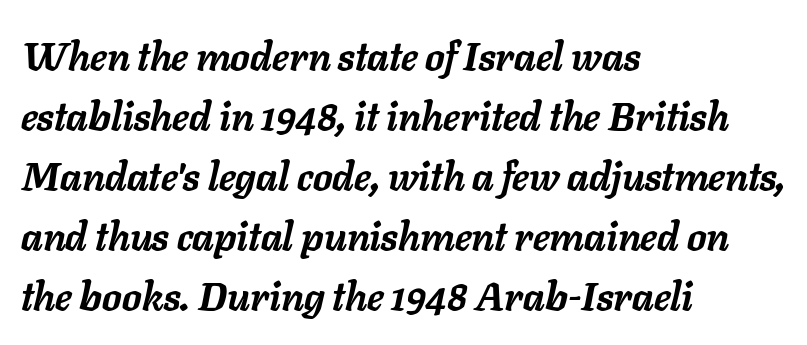
Q: Is the text bold? A: Yes.
Q: Is the text italic (slanted)? A: Yes, it leans right by about 11 degrees.
Q: Is the text underlined? A: No.
Q: How is the paragraph aligned? A: Left-aligned.
Q: Is the spacing between letters normal or unusually wide? A: Normal.
Q: Is the spacing between lines tight, normal or loose? A: Normal.
Q: Width (condensed, normal, or wide)? A: Normal.
Q: Stroke contrast? A: Low.
Q: x-height? A: Medium.
Q: Monospaced? A: No.
